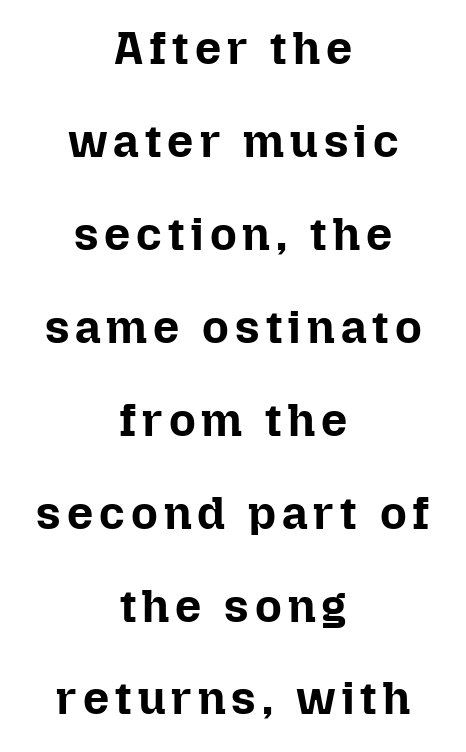
Q: Is the text bold? A: Yes.
Q: Is the text italic (slanted)? A: No, it is upright.
Q: Is the text underlined? A: No.
Q: How is the paragraph aligned? A: Centered.
Q: Is the spacing between lines tight, normal or loose? A: Loose.
Q: Width (condensed, normal, or wide)? A: Normal.
Q: Stroke contrast? A: Low.
Q: x-height? A: Medium.
Q: Monospaced? A: No.
